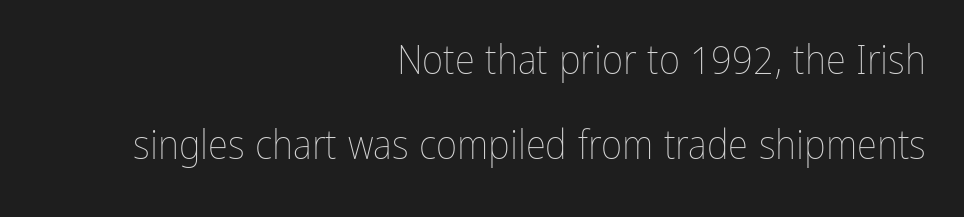
The image shows 41 px thin, condensed type, upright; set right-aligned, loose line spacing (2.07x), normal letter spacing, not underlined; low stroke contrast and a medium x-height.
